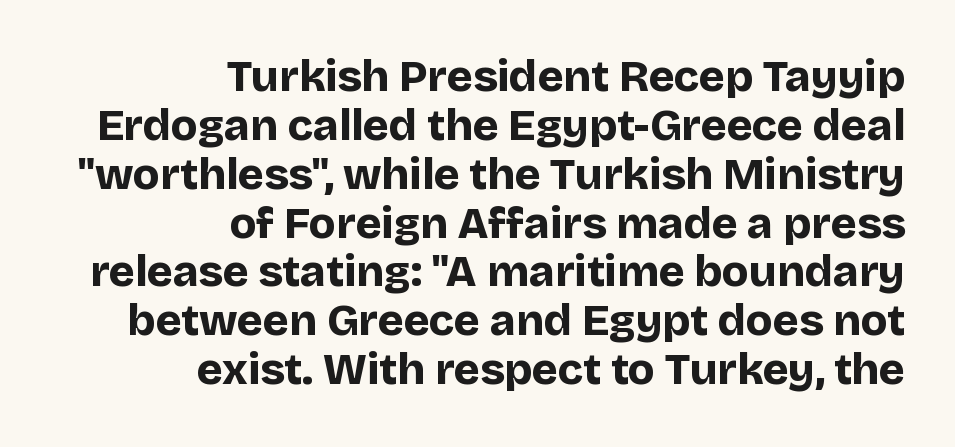
Q: Is the text bold? A: Yes.
Q: Is the text italic (slanted)? A: No, it is upright.
Q: Is the typeface a serif or a sans-serif typeface? A: Sans-serif.
Q: Is the text underlined? A: No.
Q: How is the paragraph aligned? A: Right-aligned.
Q: Is the spacing between letters normal or unusually wide? A: Normal.
Q: Is the spacing between lines tight, normal or loose? A: Tight.
Q: Width (condensed, normal, or wide)? A: Normal.
Q: Stroke contrast? A: Low.
Q: x-height? A: Large.
Q: Monospaced? A: No.
